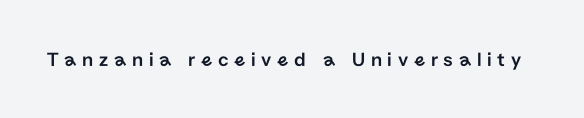
Q: Is the text italic (slanted)? A: No, it is upright.
Q: Is the text underlined? A: No.
Q: Is the spacing between letters normal or unusually wide? A: Unusually wide.
